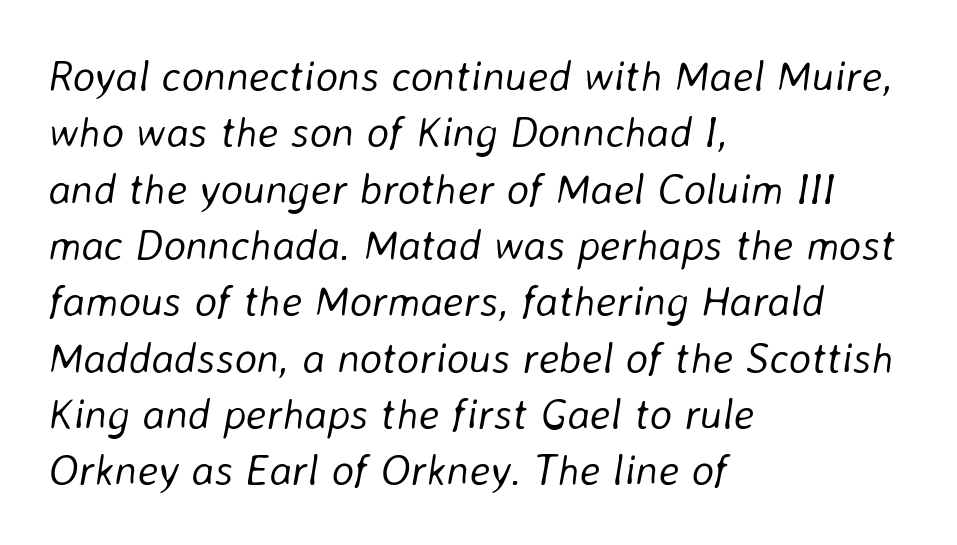
This block has exactly the height ordinary leading produces. No heavy texture on the line: the type isn't bold. The face used here is proportionally spaced, like ordinary book or web type. The letters are slanted; this is an italic face. Compared with a centered layout, this one pins lines to the left instead.
